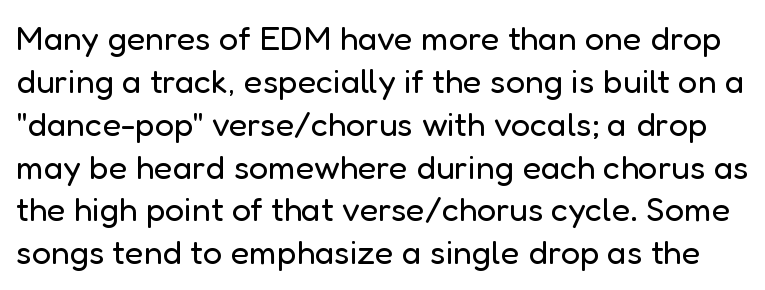
This sample has the flowing, uneven cadence of proportional lettering. The font family rendered here belongs to the sans-serif group. If you drew a line through each stem, it would be perfectly vertical. Vertically, the passage feels balanced, rows spaced as you'd expect. Unmarked baselines from the first word to the last.
